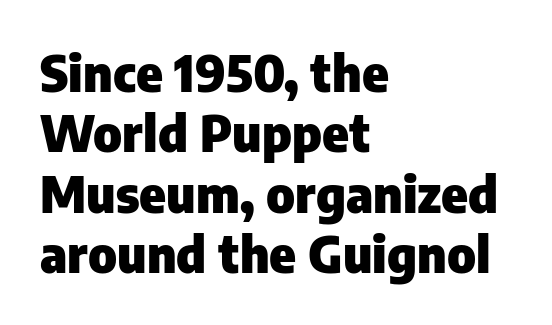
{"serif": "no", "italic": "no", "bold": "yes", "weight": "heavy", "width": "normal", "stroke_contrast": "low", "x_height": "medium", "monospaced": "no", "underline": "no", "align": "left", "line_spacing_ratio": 1.21, "letter_spacing": "normal", "letter_spacing_em": 0.0, "glyph_px": 50}
